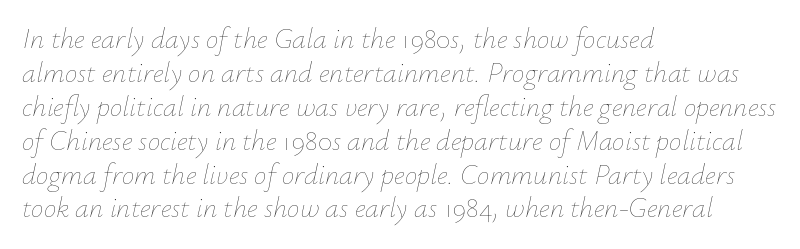
No word sits above an underline. One-word summary of the alignment: left. Weight: regular or lighter. If you drew a line through each stem, it would be angled.
